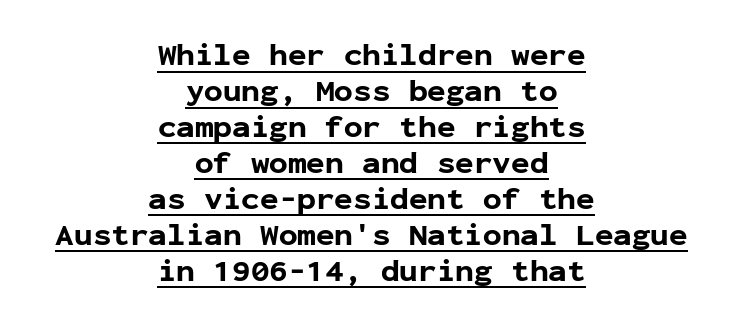
{"serif": "no", "italic": "no", "bold": "yes", "weight": "bold", "width": "normal", "stroke_contrast": "low", "x_height": "medium", "monospaced": "yes", "underline": "yes", "align": "center", "line_spacing_ratio": 1.16, "letter_spacing": "normal", "letter_spacing_em": 0.0, "glyph_px": 31}
